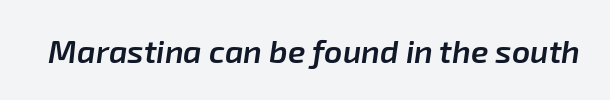
The image shows 32 px semibold type, italic (leaning right); set normal letter spacing, not underlined; low stroke contrast and a medium x-height.
